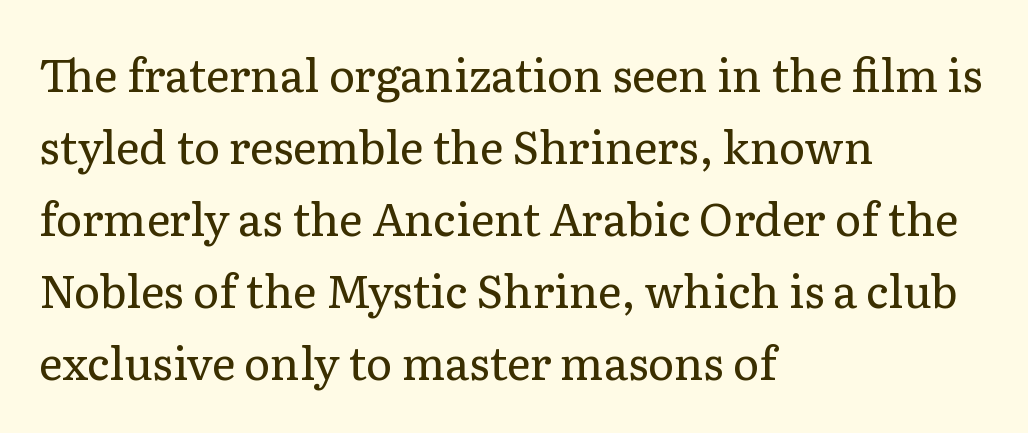
{"serif": "yes", "italic": "no", "bold": "no", "weight": "regular", "width": "normal", "stroke_contrast": "low", "x_height": "medium", "monospaced": "no", "underline": "no", "align": "left", "line_spacing": "normal", "line_spacing_ratio": 1.6, "letter_spacing": "normal", "letter_spacing_em": 0.0, "glyph_px": 45}
